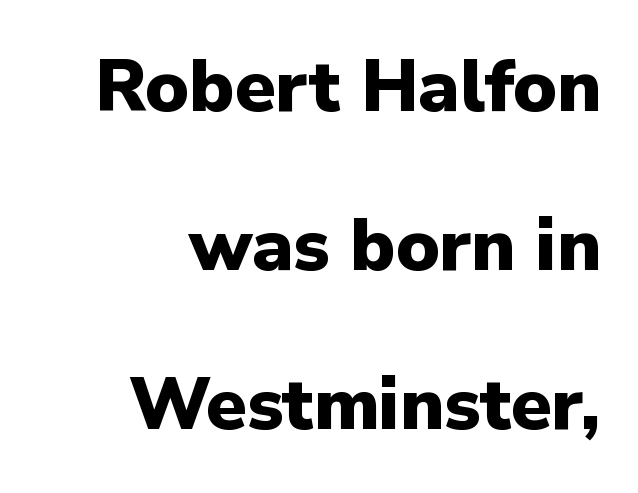
Q: Is the text bold? A: Yes.
Q: Is the text italic (slanted)? A: No, it is upright.
Q: Is the typeface a serif or a sans-serif typeface? A: Sans-serif.
Q: Is the text underlined? A: No.
Q: How is the paragraph aligned? A: Right-aligned.
Q: Is the spacing between letters normal or unusually wide? A: Normal.
Q: Is the spacing between lines tight, normal or loose? A: Loose.
Q: Width (condensed, normal, or wide)? A: Normal.
Q: Stroke contrast? A: Low.
Q: x-height? A: Medium.
Q: Monospaced? A: No.
